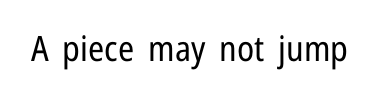
{"serif": "no", "italic": "no", "bold": "no", "weight": "regular", "width": "condensed", "stroke_contrast": "low", "x_height": "medium", "monospaced": "no", "underline": "no", "letter_spacing": "normal", "letter_spacing_em": 0.0, "glyph_px": 35}
